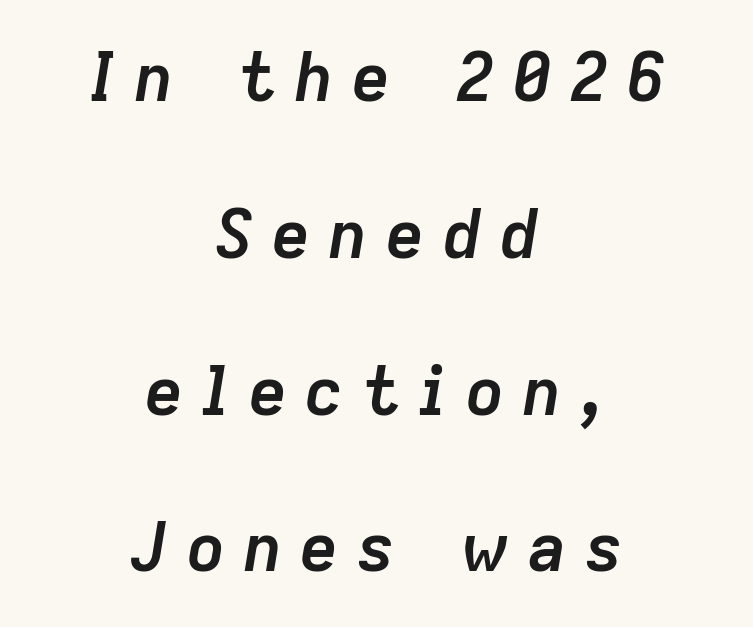
{"italic": "yes", "lean": "right", "slant_degrees": 9, "bold": "yes", "weight": "semibold", "width": "normal", "stroke_contrast": "low", "x_height": "medium", "monospaced": "no", "underline": "no", "align": "center", "line_spacing": "loose", "line_spacing_ratio": 2.34, "letter_spacing": "wide", "letter_spacing_em": 0.25, "glyph_px": 67}
